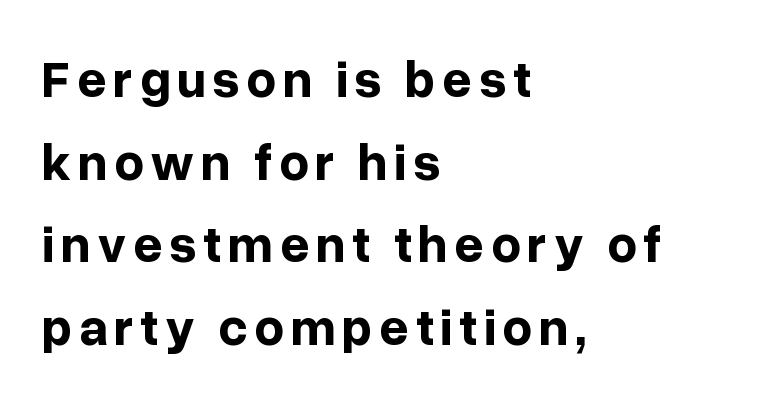
{"serif": "no", "italic": "no", "bold": "yes", "weight": "bold", "width": "normal", "stroke_contrast": "low", "x_height": "medium", "monospaced": "no", "underline": "no", "align": "left", "line_spacing": "normal", "line_spacing_ratio": 1.59, "glyph_px": 52}
